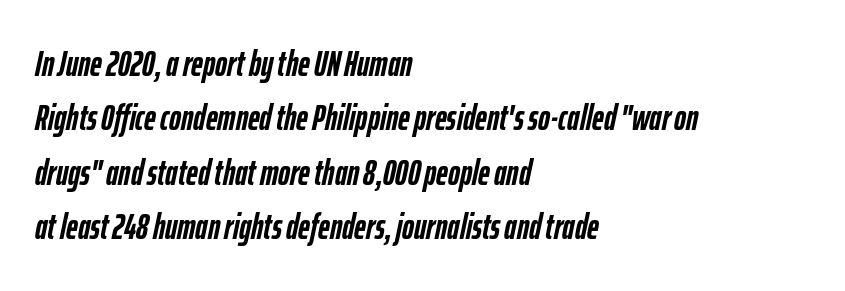
{"italic": "yes", "lean": "right", "slant_degrees": 12, "bold": "yes", "weight": "semibold", "width": "condensed", "stroke_contrast": "low", "x_height": "medium", "monospaced": "no", "underline": "no", "align": "left", "line_spacing": "normal", "line_spacing_ratio": 1.51, "letter_spacing": "normal", "letter_spacing_em": 0.0, "glyph_px": 36}
